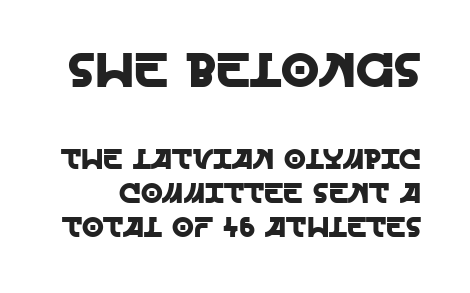
Q: Is the text italic (slanted)? A: No, it is upright.
Q: Is the typeface a serif or a sans-serif typeface? A: Sans-serif.
Q: Is the text underlined? A: No.
Q: Is the spacing between letters normal or unusually wide? A: Normal.
Q: Which block of text is set in a larger size, the first (top) or the second (bottom)? A: The first (top) one.
Q: Width (condensed, normal, or wide)? A: Normal.
Q: x-height? A: Large.
Q: Monospaced? A: No.
